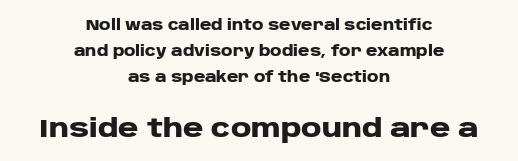
Q: Is the text bold? A: Yes.
Q: Is the text italic (slanted)? A: No, it is upright.
Q: Is the text underlined? A: No.
Q: How is the paragraph aligned? A: Centered.
Q: Is the spacing between letters normal or unusually wide? A: Normal.
Q: Which block of text is set in a larger size, the first (top) or the second (bottom)? A: The second (bottom) one.
